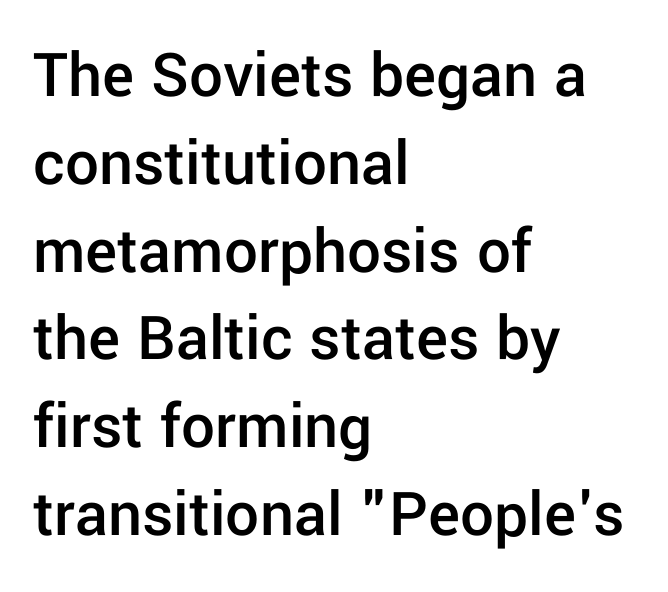
The image shows 67 px semibold sans-serif type, upright; set left-aligned, normal line spacing (1.31x), normal letter spacing, not underlined; low stroke contrast and a medium x-height.
